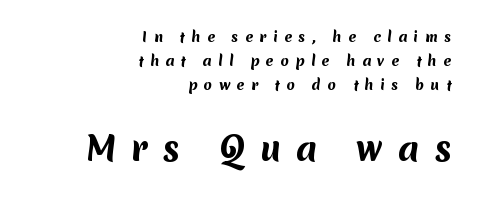
The image shows 33 px bold sans-serif type; set right-aligned, normal line spacing (1.7x), unusually wide letter spacing (+0.45 em), not underlined; the second (bottom) block is 2.36x larger; medium stroke contrast and a medium x-height.
